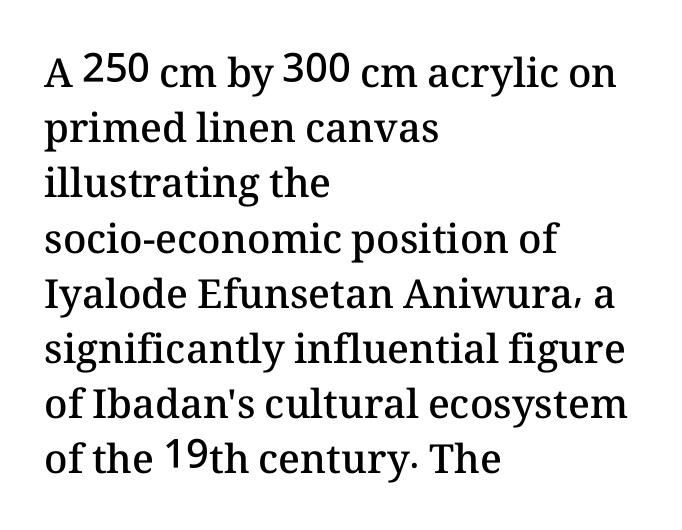
Q: Is the text bold? A: Semi-bold.
Q: Is the text italic (slanted)? A: No, it is upright.
Q: Is the text underlined? A: No.
Q: How is the paragraph aligned? A: Left-aligned.
Q: Is the spacing between letters normal or unusually wide? A: Normal.
Q: Is the spacing between lines tight, normal or loose? A: Normal.
Q: Width (condensed, normal, or wide)? A: Normal.
Q: Stroke contrast? A: Medium.
Q: x-height? A: Medium.
Q: Monospaced? A: No.
